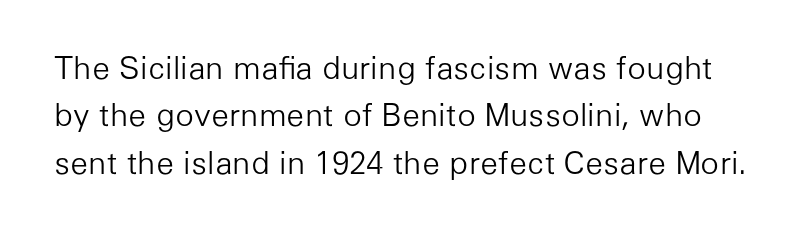
{"serif": "no", "italic": "no", "bold": "no", "weight": "light", "width": "normal", "stroke_contrast": "low", "x_height": "medium", "monospaced": "no", "underline": "no", "line_spacing": "normal", "line_spacing_ratio": 1.53, "letter_spacing": "normal", "letter_spacing_em": 0.0, "glyph_px": 31}
